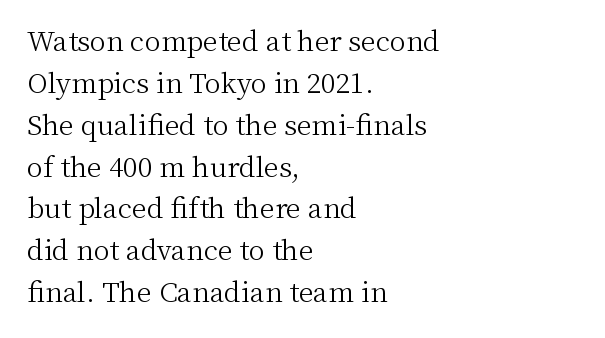
Anything drawn beneath the words? Only blank space. Each word holds together tightly as a unit, with standard inter-letter gaps. Each stroke keeps to a modest, everyday thickness or less. Normally led — the rows are evenly, conventionally spaced. In CSS terms this would be text-align: left. Does the lettering tilt? It doesn't — this is upright.
